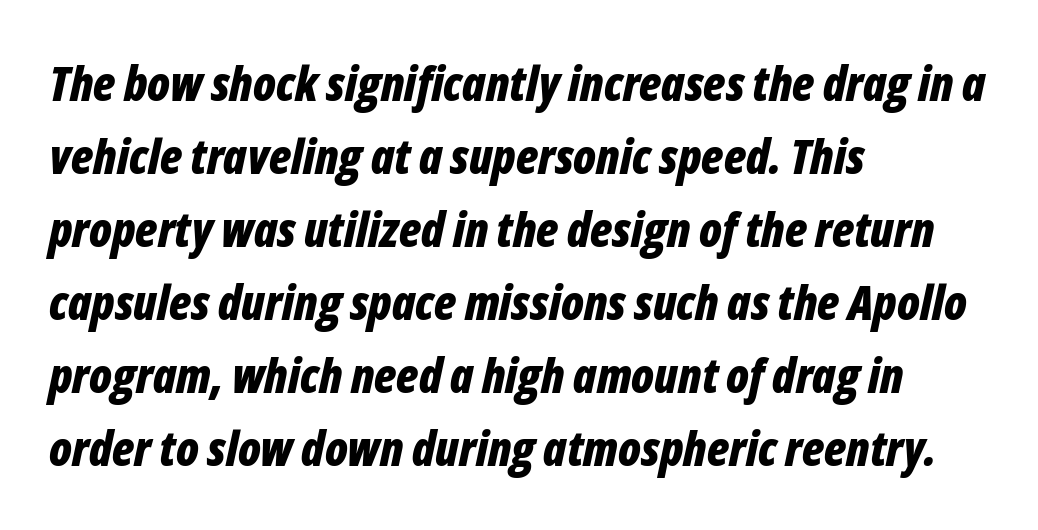
Q: Is the text bold? A: Yes.
Q: Is the text italic (slanted)? A: Yes, it leans right by about 12 degrees.
Q: Is the text underlined? A: No.
Q: How is the paragraph aligned? A: Left-aligned.
Q: Is the spacing between letters normal or unusually wide? A: Normal.
Q: Is the spacing between lines tight, normal or loose? A: Normal.
Q: Width (condensed, normal, or wide)? A: Condensed.
Q: Stroke contrast? A: Low.
Q: x-height? A: Medium.
Q: Monospaced? A: No.
